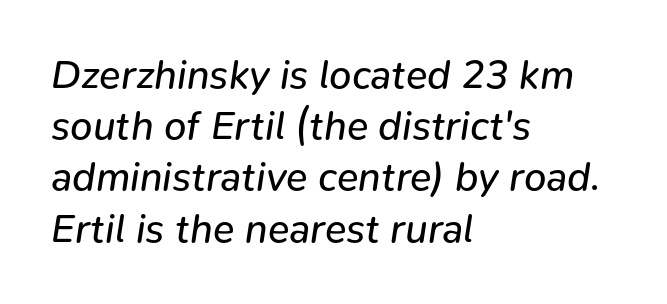
The zone under the glyphs is completely vacant. Layout note: lines flush left. You could not count columns in this text — the font is proportionally spaced. Designer's note — italics engaged.
